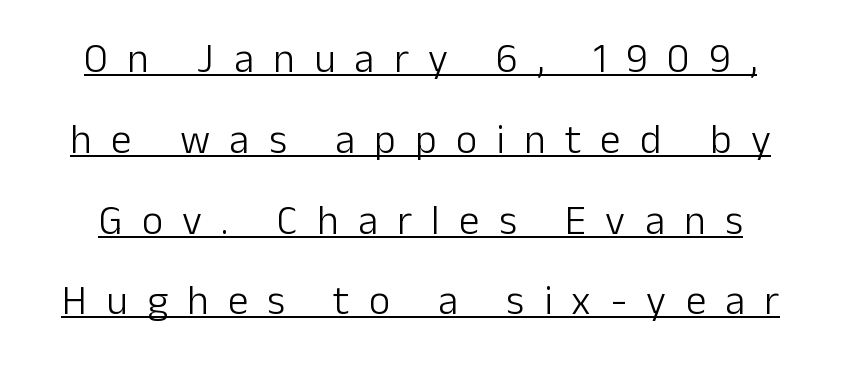
The image shows 41 px light sans-serif type, upright; set loose line spacing (1.97x), unusually wide letter spacing (+0.47 em), underlined; low stroke contrast and a medium x-height.
